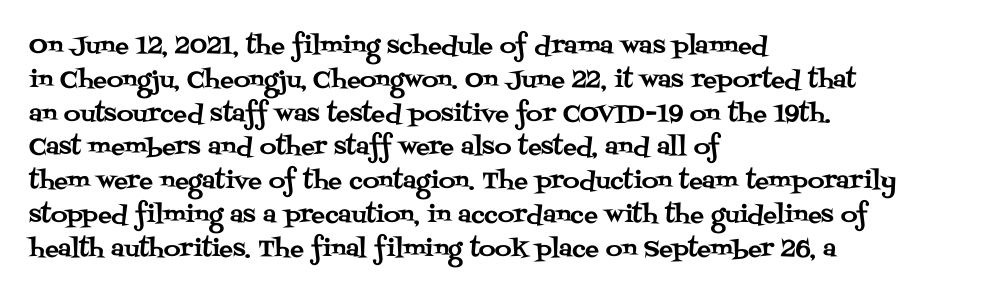
Q: Is the text italic (slanted)? A: No, it is upright.
Q: Is the text underlined? A: No.
Q: How is the paragraph aligned? A: Left-aligned.
Q: Is the spacing between letters normal or unusually wide? A: Normal.
Q: Is the spacing between lines tight, normal or loose? A: Normal.
